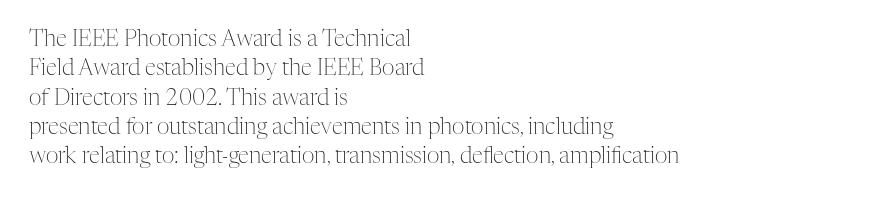
{"italic": "no", "bold": "no", "underline": "no", "align": "left", "line_spacing": "normal", "line_spacing_ratio": 1.33, "letter_spacing": "normal", "letter_spacing_em": 0.0, "glyph_px": 22}
